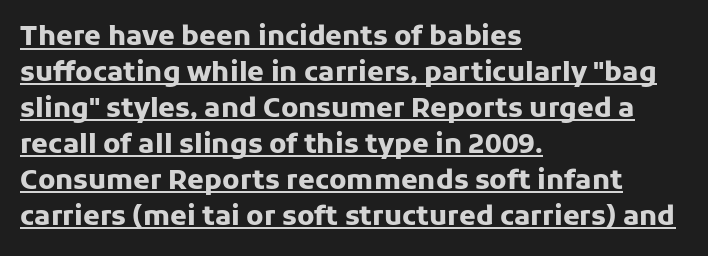
Q: Is the text bold? A: Yes.
Q: Is the text italic (slanted)? A: No, it is upright.
Q: Is the text underlined? A: Yes.
Q: How is the paragraph aligned? A: Left-aligned.
Q: Is the spacing between letters normal or unusually wide? A: Normal.
Q: Is the spacing between lines tight, normal or loose? A: Normal.
